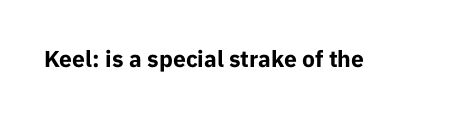
The image shows 23 px bold type, upright; set normal letter spacing, not underlined.
